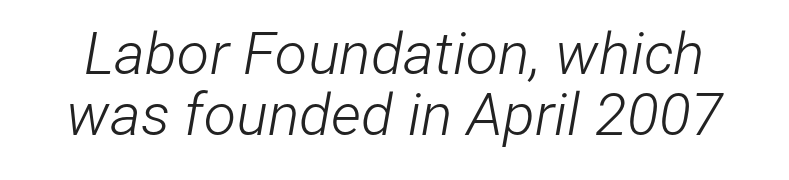
This rendering leaves character spacing at its baseline value. Glance below the letters and you will spot only blank space. Letters have the restrained weight of plain body copy at most. Interline gaps are noticeably narrow in this sample. The text carries the slant typical of an italic or oblique font. Each letter keeps its own natural width here, so spacing adapts to shape.
